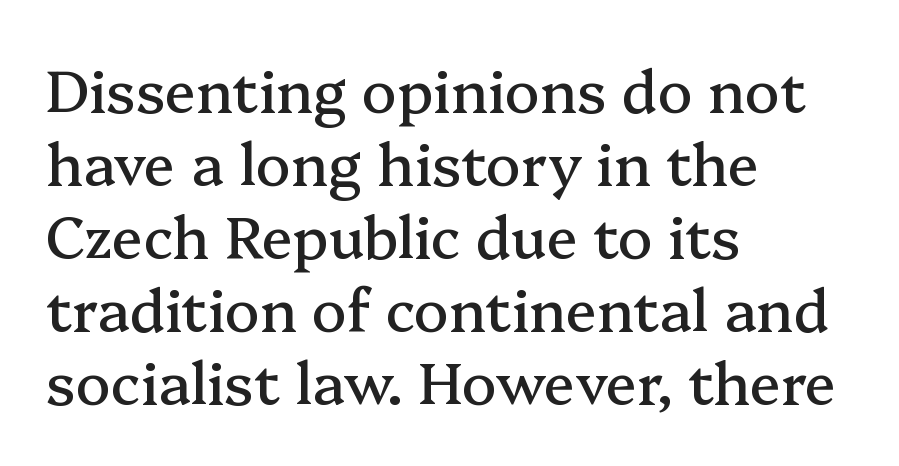
The image shows 58 px serif type, upright; set left-aligned, normal line spacing (1.26x), normal letter spacing, not underlined; medium stroke contrast and a medium x-height.
